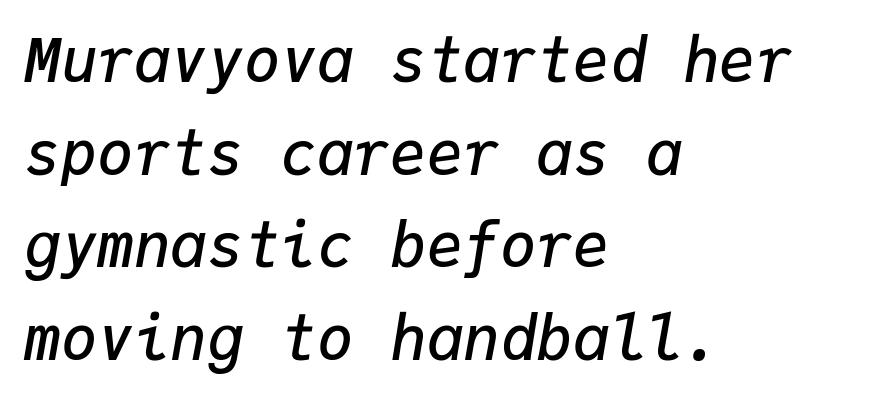
The image shows 61 px semibold type, italic (leaning right), monospaced; set left-aligned, normal line spacing (1.52x), normal letter spacing, not underlined; low stroke contrast and a medium x-height.
